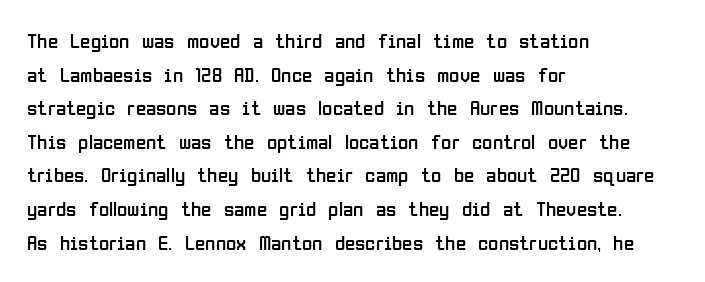
The image shows 21 px text type, upright; set left-aligned, normal line spacing (1.6x), normal letter spacing, not underlined.
